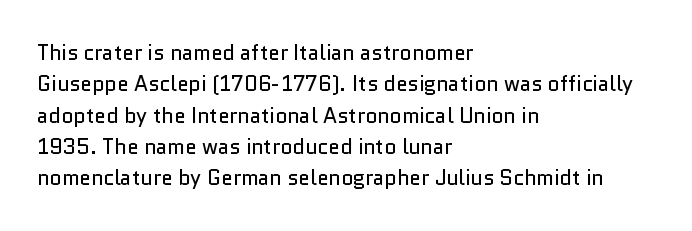
Ordinary non-slanted type is in use. Honestly, the row spacing looks completely unremarkable. These lines keep a tight, regular rhythm from letter to letter. These lines stack with their left ends in a neat column.
